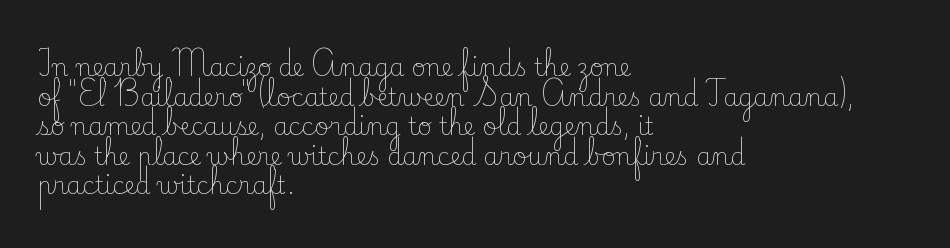
Q: Is the text bold? A: No.
Q: Is the text italic (slanted)? A: No, it is upright.
Q: Is the text underlined? A: No.
Q: How is the paragraph aligned? A: Left-aligned.
Q: Is the spacing between letters normal or unusually wide? A: Normal.
